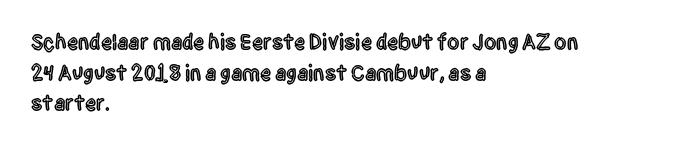
The image shows 22 px text type, upright; set left-aligned, normal line spacing (1.39x), normal letter spacing, not underlined.
